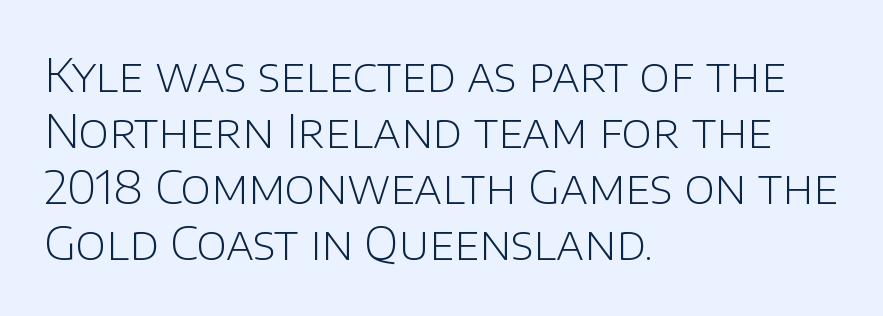
Q: Is the text bold? A: No.
Q: Is the text italic (slanted)? A: No, it is upright.
Q: Is the typeface a serif or a sans-serif typeface? A: Sans-serif.
Q: Is the text underlined? A: No.
Q: How is the paragraph aligned? A: Left-aligned.
Q: Is the spacing between letters normal or unusually wide? A: Normal.
Q: Width (condensed, normal, or wide)? A: Normal.
Q: Stroke contrast? A: Low.
Q: x-height? A: Large.
Q: Monospaced? A: No.
